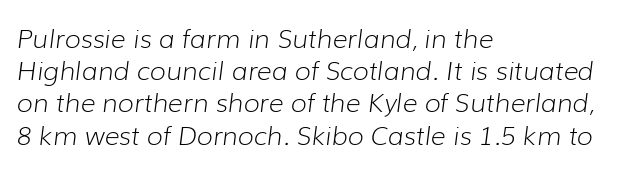
The image shows 26 px text type, italic (leaning right); set left-aligned, line spacing 1.24x, normal letter spacing, not underlined.
